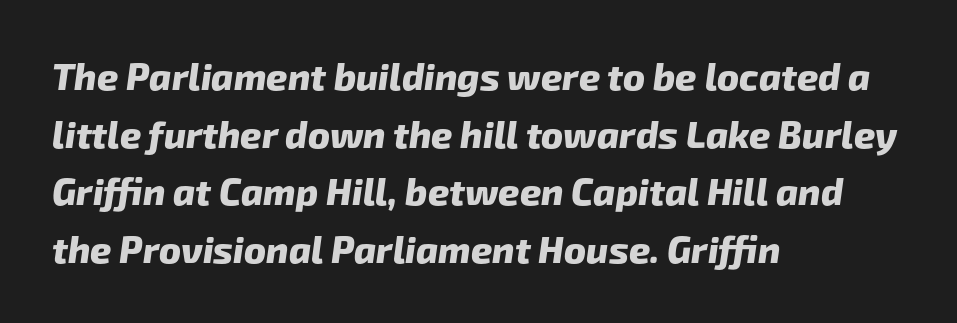
Inter-character spacing is left at the font's built-in metrics. Classification — sans serif. Teacher's note: observe the even left margin — that is flush-left alignment. The designer left line spacing at the default. Summary of weight: heavy, a full bold. This sample has the flowing, uneven cadence of proportional lettering.
